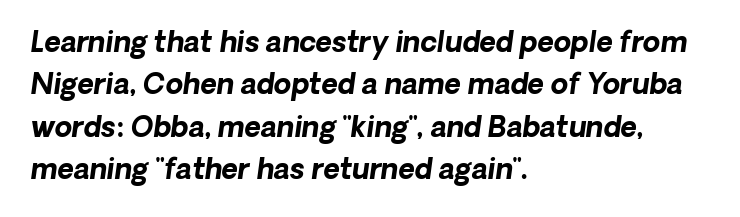
The designer left line spacing at the default. Nothing sits at the stroke ends, so this counts as sans-serif. The passage shown is not underscored anywhere. The letters advance in unequal steps, a hallmark of proportional type. The face used here has the dense, thick strokes of a bold. The compositor pushed each line to the left boundary.
